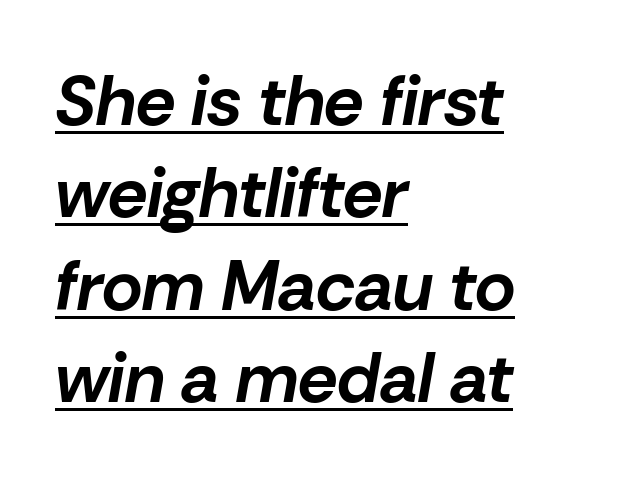
Bold? Absolutely — the strokes are thick and heavy. What stands out about the letter spacing? Nothing — it is the standard amount. The rendered words wear a rule along their underside. The text block is weighted toward the left margin, trailing off unevenly rightward.
